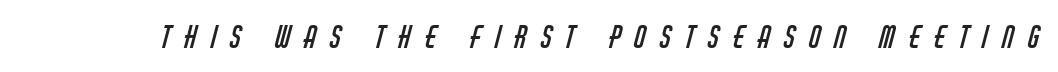
Q: Is the text bold? A: No.
Q: Is the typeface a serif or a sans-serif typeface? A: Sans-serif.
Q: Is the text underlined? A: No.
Q: Is the spacing between letters normal or unusually wide? A: Unusually wide.
Q: Width (condensed, normal, or wide)? A: Condensed.
Q: Stroke contrast? A: Low.
Q: x-height? A: Large.
Q: Monospaced? A: No.
